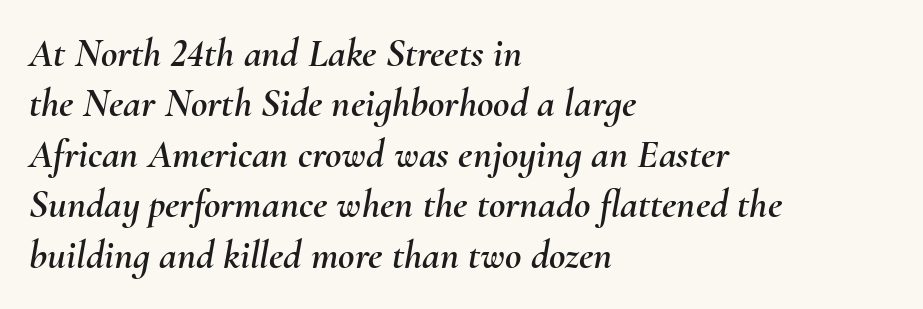
Q: Is the text italic (slanted)? A: Yes, it leans right by about 10 degrees.
Q: Is the text underlined? A: No.
Q: How is the paragraph aligned? A: Left-aligned.
Q: Is the spacing between letters normal or unusually wide? A: Normal.
Q: Is the spacing between lines tight, normal or loose? A: Normal.
Q: Width (condensed, normal, or wide)? A: Normal.
Q: Stroke contrast? A: Medium.
Q: x-height? A: Small.
Q: Monospaced? A: No.
